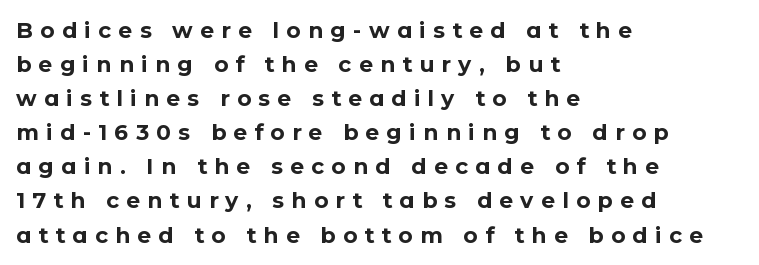
The space beneath each line is pristine and unruled. Inter-character spacing is expanded well beyond the font's built-in metrics. The compositor pushed each line to the left boundary. Posture: upright roman.
